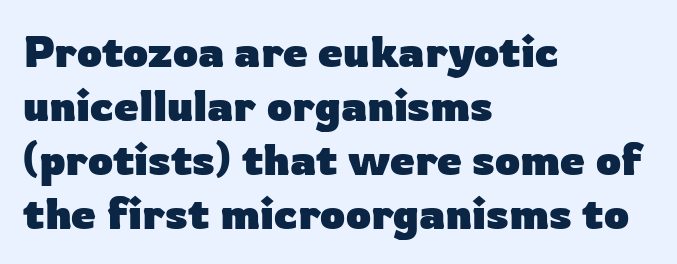
{"serif": "no", "italic": "no", "bold": "yes", "weight": "heavy", "width": "normal", "stroke_contrast": "low", "x_height": "medium", "monospaced": "no", "underline": "no", "align": "left", "line_spacing_ratio": 1.23, "letter_spacing": "normal", "letter_spacing_em": 0.0, "glyph_px": 44}
